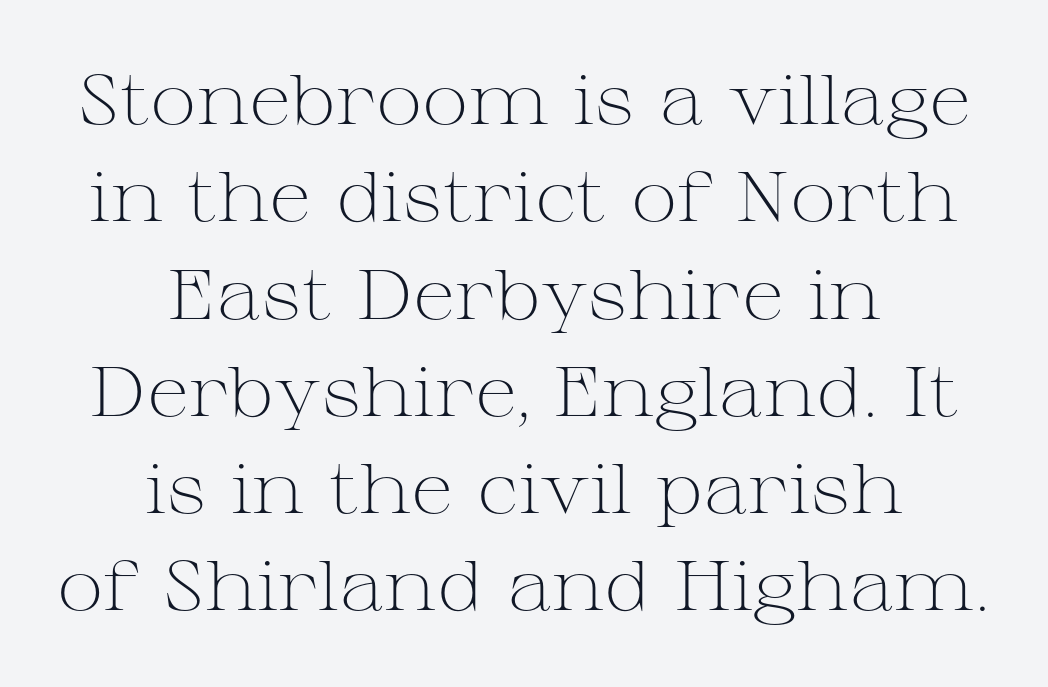
Q: Is the text bold? A: No.
Q: Is the text italic (slanted)? A: No, it is upright.
Q: Is the typeface a serif or a sans-serif typeface? A: Serif.
Q: Is the text underlined? A: No.
Q: How is the paragraph aligned? A: Centered.
Q: Is the spacing between letters normal or unusually wide? A: Normal.
Q: Is the spacing between lines tight, normal or loose? A: Normal.
Q: Width (condensed, normal, or wide)? A: Wide.
Q: Stroke contrast? A: Medium.
Q: x-height? A: Medium.
Q: Monospaced? A: No.
